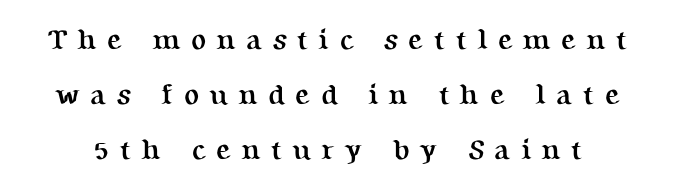
Q: Is the text bold? A: Yes.
Q: Is the text italic (slanted)? A: No, it is upright.
Q: Is the typeface a serif or a sans-serif typeface? A: Serif.
Q: Is the text underlined? A: No.
Q: Is the spacing between letters normal or unusually wide? A: Unusually wide.
Q: Is the spacing between lines tight, normal or loose? A: Loose.
Q: Width (condensed, normal, or wide)? A: Normal.
Q: Stroke contrast? A: Medium.
Q: x-height? A: Medium.
Q: Monospaced? A: No.
